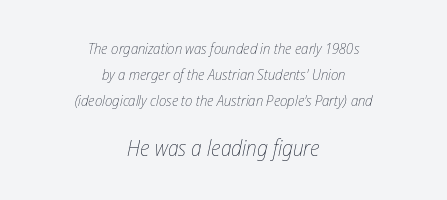
The image shows 22 px text type, italic (leaning right); set centered, line spacing 1.72x, normal letter spacing, not underlined; the second (bottom) block is 1.47x larger.
